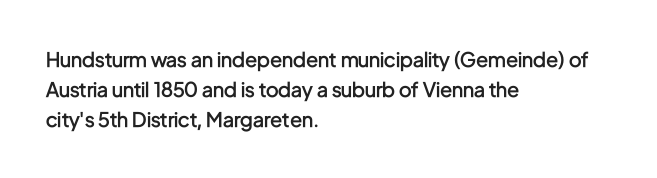
{"italic": "no", "bold": "semi", "underline": "no", "align": "left", "line_spacing": "normal", "line_spacing_ratio": 1.5, "letter_spacing": "normal", "letter_spacing_em": 0.0, "glyph_px": 20}
